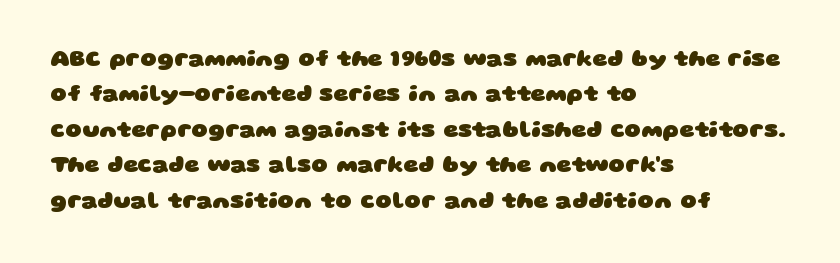
Q: Is the text bold? A: Yes.
Q: Is the text underlined? A: No.
Q: How is the paragraph aligned? A: Left-aligned.
Q: Is the spacing between letters normal or unusually wide? A: Normal.
Q: Is the spacing between lines tight, normal or loose? A: Normal.
